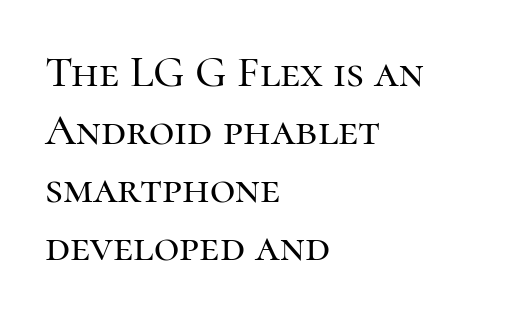
Short and long lines alike share a common starting point at left. Notice how descenders clear the ascenders below comfortably — that's standard leading. Caption: standard tracking, unaltered. You could not count columns in this text — the font is proportionally spaced. The string is rendered with underlining switched off. The font's upright variant was chosen for this text.
